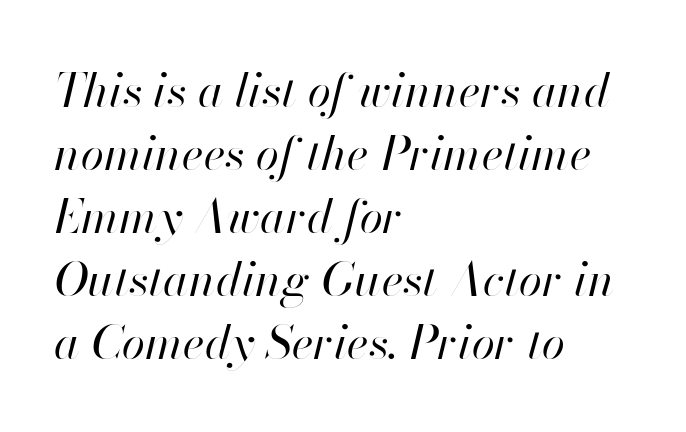
The image shows 47 px regular-weight type, italic (leaning right); set left-aligned, normal line spacing (1.34x), normal letter spacing, not underlined; high stroke contrast and a small x-height.
